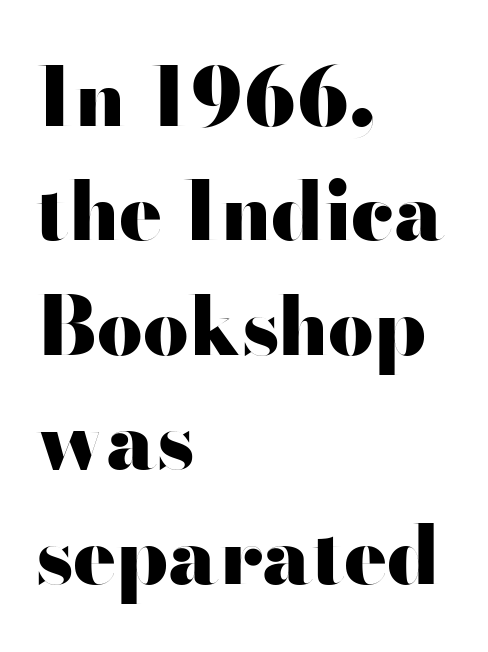
{"italic": "no", "bold": "yes", "weight": "heavy", "width": "wide", "stroke_contrast": "high", "x_height": "small", "monospaced": "no", "underline": "no", "align": "left", "line_spacing": "normal", "line_spacing_ratio": 1.43, "letter_spacing": "normal", "letter_spacing_em": 0.0, "glyph_px": 80}
